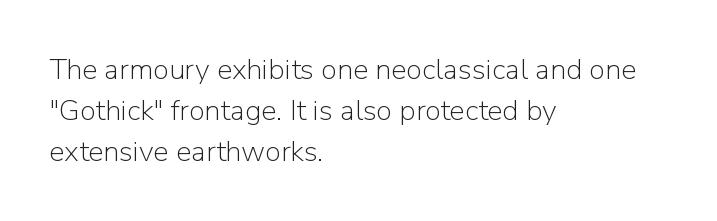
The image shows 29 px light sans-serif type, upright; set left-aligned, normal line spacing (1.41x), normal letter spacing, not underlined; low stroke contrast and a medium x-height.
